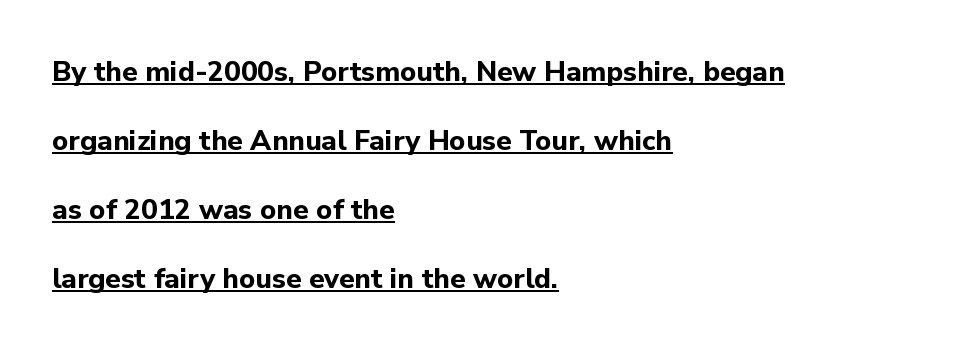
Q: Is the text bold? A: Yes.
Q: Is the text italic (slanted)? A: No, it is upright.
Q: Is the typeface a serif or a sans-serif typeface? A: Sans-serif.
Q: Is the text underlined? A: Yes.
Q: How is the paragraph aligned? A: Left-aligned.
Q: Is the spacing between letters normal or unusually wide? A: Normal.
Q: Is the spacing between lines tight, normal or loose? A: Loose.
Q: Width (condensed, normal, or wide)? A: Normal.
Q: Stroke contrast? A: Low.
Q: x-height? A: Medium.
Q: Monospaced? A: No.
